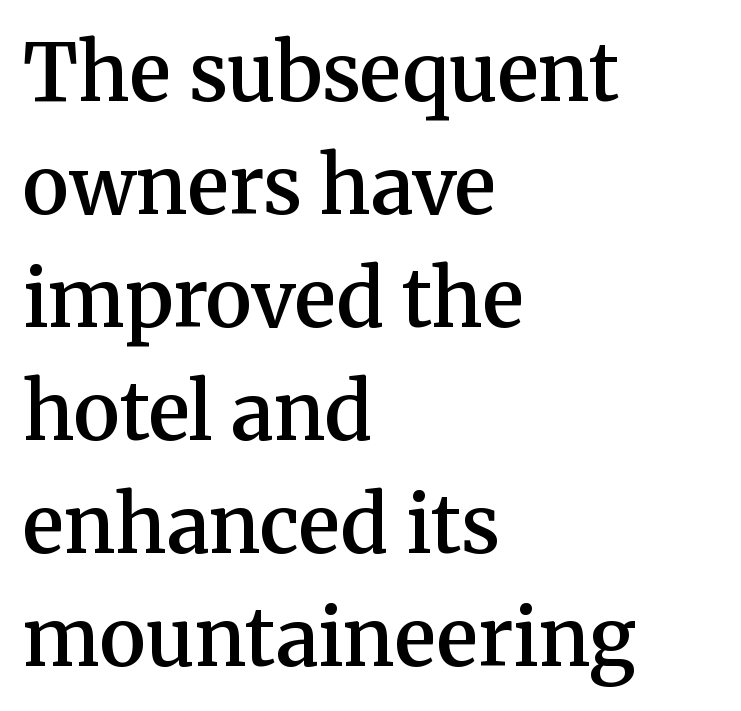
The image shows 79 px semibold serif type, upright; set left-aligned, normal line spacing (1.43x), normal letter spacing, not underlined; medium stroke contrast and a medium x-height.
